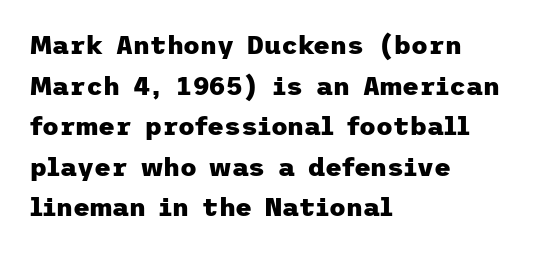
Students, note that the glyphs here touch the page at normal intervals. Lines of text with bare space underneath. Short and long lines alike share a common starting point at left. The font's upright variant was chosen for this text.
